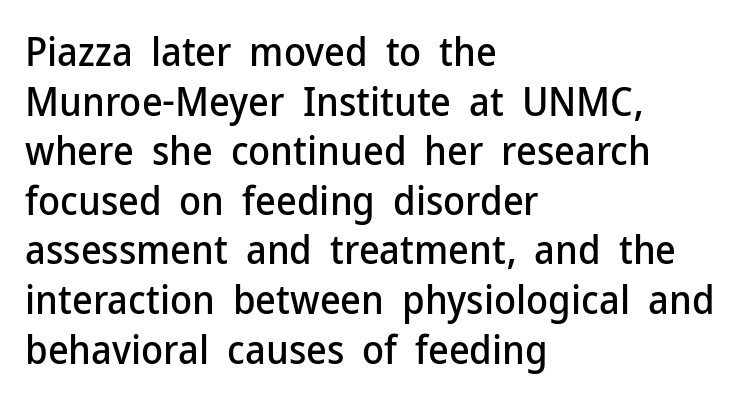
The image shows 40 px sans-serif type, upright; set left-aligned, line spacing 1.24x, normal letter spacing, not underlined; low stroke contrast and a medium x-height.
